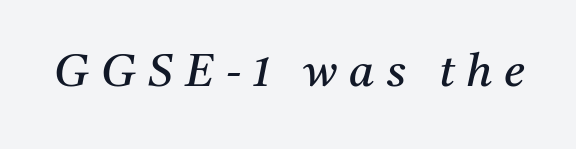
These lines have a slow, spaced-out rhythm from letter to letter. Is this a fixed-width face? No — the glyphs have proportional, varying widths. Would a proofreader flag this as italicized? Yes. Ink coverage per letter is moderate at most.
